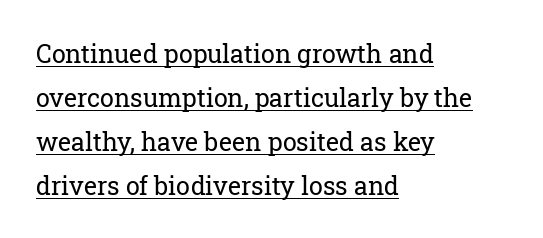
{"italic": "no", "bold": "no", "underline": "yes", "align": "left", "line_spacing_ratio": 1.76, "letter_spacing": "normal", "letter_spacing_em": 0.0, "glyph_px": 25}
